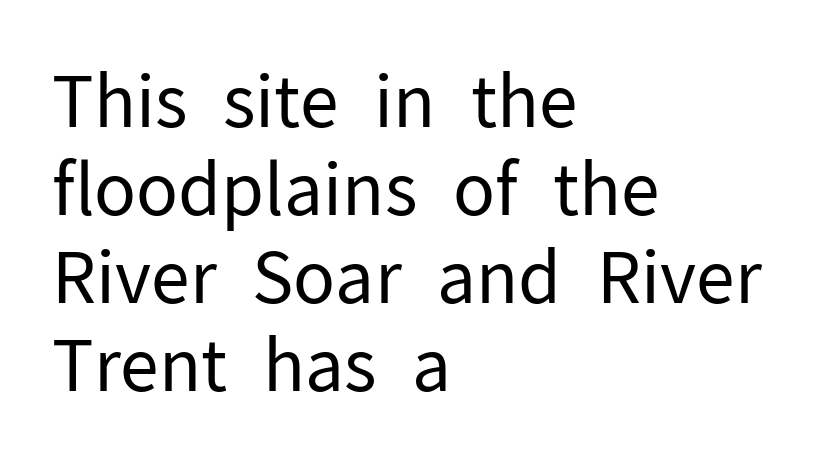
{"serif": "no", "italic": "no", "bold": "no", "weight": "regular", "width": "normal", "stroke_contrast": "low", "x_height": "medium", "monospaced": "no", "underline": "no", "align": "left", "line_spacing_ratio": 1.24, "letter_spacing": "normal", "letter_spacing_em": 0.0, "glyph_px": 71}
